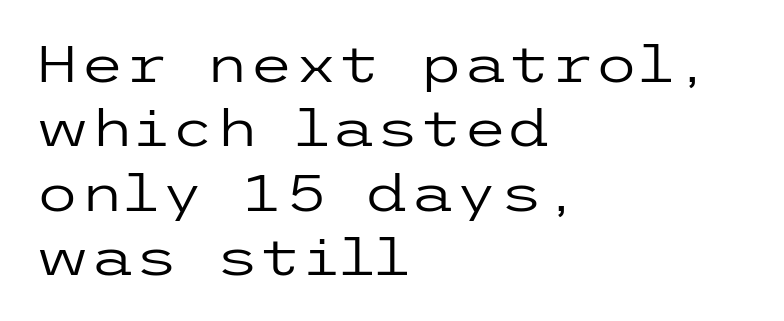
{"serif": "no", "italic": "no", "bold": "no", "weight": "regular", "width": "wide", "stroke_contrast": "low", "x_height": "medium", "underline": "no", "align": "left", "line_spacing": "normal", "line_spacing_ratio": 1.26, "letter_spacing": "normal", "letter_spacing_em": 0.0, "glyph_px": 51}
